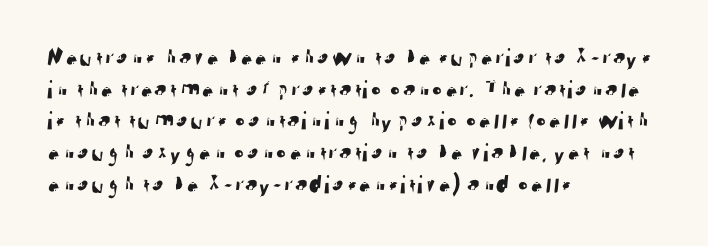
{"underline": "no", "align": "left", "line_spacing_ratio": 1.22, "letter_spacing": "normal", "letter_spacing_em": 0.0, "glyph_px": 26}
